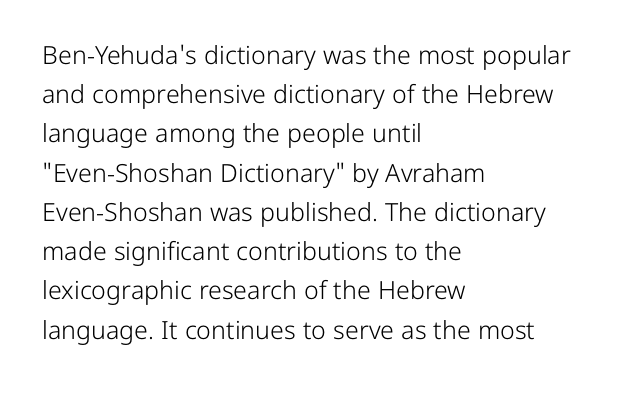
Is this a heavy cut? Hardly; it is regular or lighter. In CSS terms this would be text-align: left. Words appear dense and cohesive because spacing is normal. The gap between lines stays unmarked. Reading down the column, the eye jumps a familiar distance to each next line. This is roman type, the default non-slanted kind.
